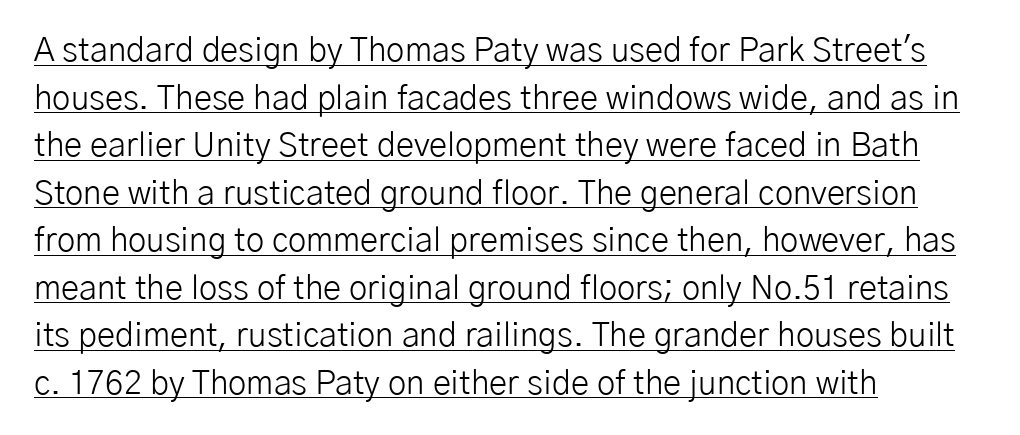
The image shows 33 px light sans-serif type, upright; set left-aligned, normal line spacing (1.44x), normal letter spacing, underlined; low stroke contrast and a medium x-height.
